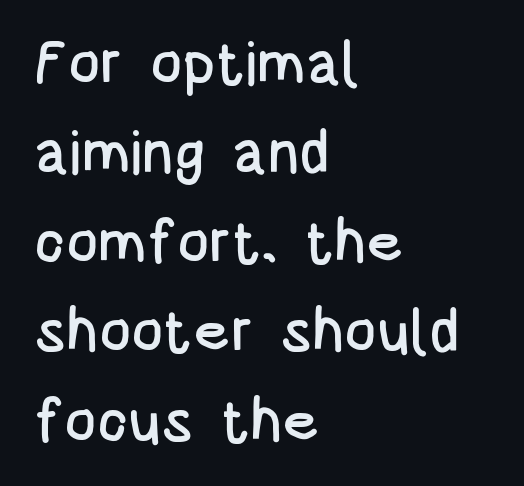
{"serif": "no", "italic": "no", "width": "condensed", "stroke_contrast": "low", "x_height": "large", "monospaced": "no", "underline": "no", "align": "left", "line_spacing": "normal", "line_spacing_ratio": 1.49, "letter_spacing": "normal", "letter_spacing_em": 0.0, "glyph_px": 60}
